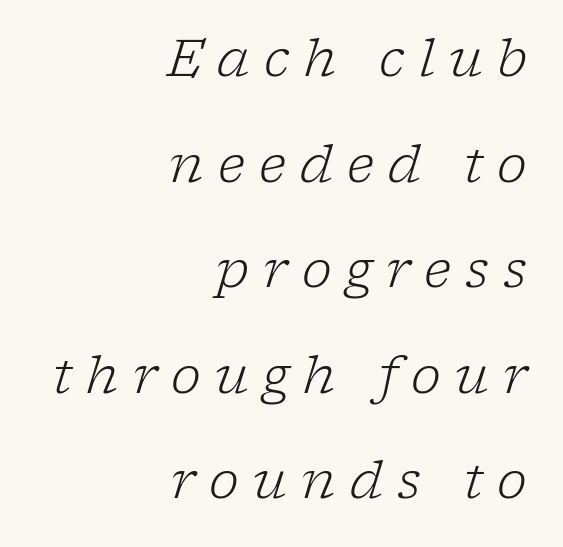
{"serif": "yes", "italic": "yes", "lean": "right", "slant_degrees": 17, "bold": "no", "weight": "light", "width": "normal", "stroke_contrast": "low", "x_height": "medium", "monospaced": "no", "underline": "no", "align": "right", "line_spacing": "loose", "line_spacing_ratio": 2.07, "letter_spacing": "wide", "letter_spacing_em": 0.28, "glyph_px": 51}
